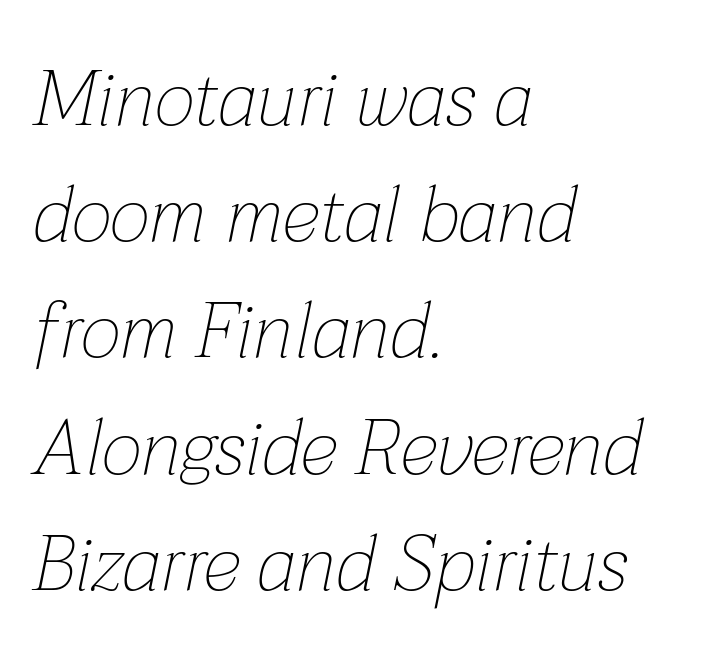
Q: Is the text bold? A: No.
Q: Is the text italic (slanted)? A: Yes, it leans right by about 12 degrees.
Q: Is the text underlined? A: No.
Q: How is the paragraph aligned? A: Left-aligned.
Q: Is the spacing between letters normal or unusually wide? A: Normal.
Q: Is the spacing between lines tight, normal or loose? A: Normal.
Q: Width (condensed, normal, or wide)? A: Normal.
Q: Stroke contrast? A: Low.
Q: x-height? A: Medium.
Q: Monospaced? A: No.
